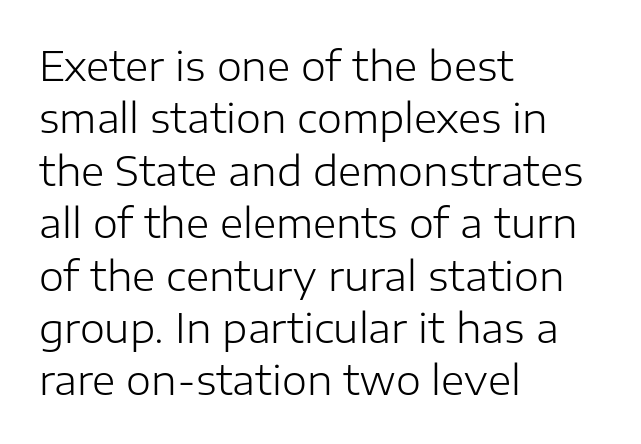
Is the block centered? No — it sits flush against the left margin. Varying glyph widths throughout — classic text-font behaviour. Counters stay open thanks to moderate or lighter strokes. Regular leading. No extra tracking has been applied to these lines.
